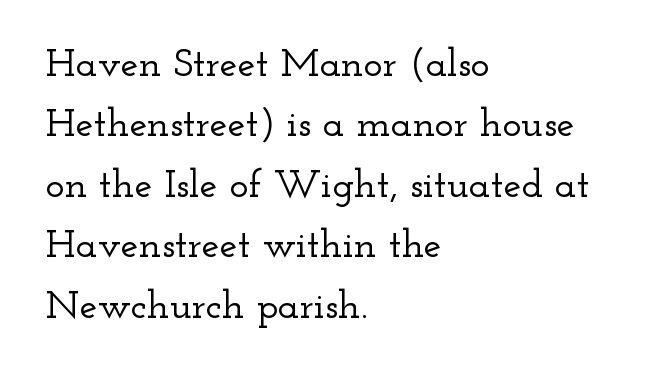
The image shows 40 px wide serif type, upright; set left-aligned, normal line spacing (1.51x), normal letter spacing, not underlined; low stroke contrast and a small x-height.
